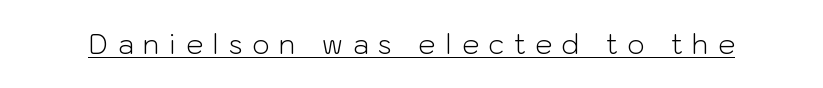
Q: Is the text bold? A: No.
Q: Is the text italic (slanted)? A: No, it is upright.
Q: Is the text underlined? A: Yes.
Q: Is the spacing between letters normal or unusually wide? A: Unusually wide.
